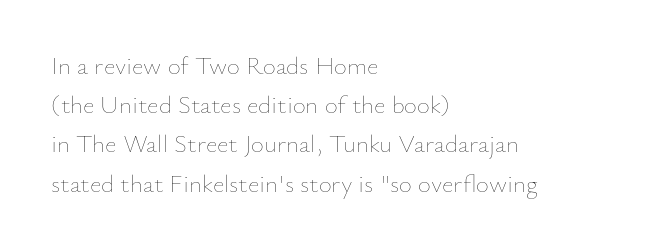
The image shows 25 px text type, upright; set left-aligned, normal line spacing (1.57x), normal letter spacing, not underlined.
